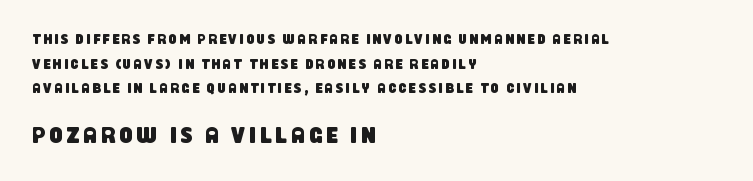
Q: Is the text underlined? A: No.
Q: How is the paragraph aligned? A: Left-aligned.
Q: Which block of text is set in a larger size, the first (top) or the second (bottom)? A: The second (bottom) one.
